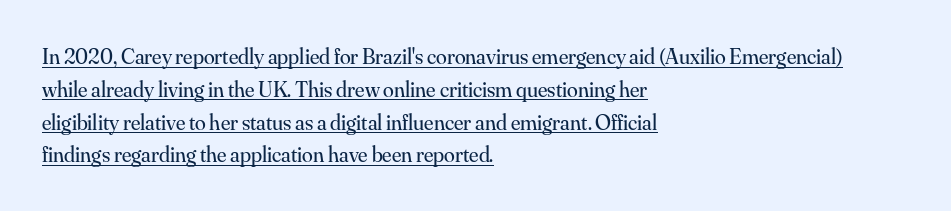
Q: Is the text bold? A: No.
Q: Is the text italic (slanted)? A: No, it is upright.
Q: Is the text underlined? A: Yes.
Q: How is the paragraph aligned? A: Left-aligned.
Q: Is the spacing between letters normal or unusually wide? A: Normal.
Q: Is the spacing between lines tight, normal or loose? A: Normal.
